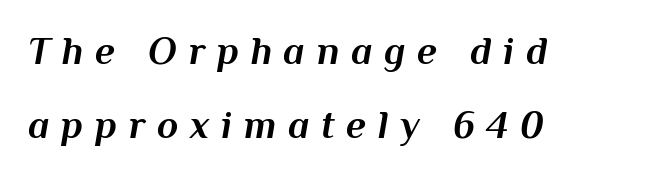
The paragraph shown leans on its left margin. Proportional: the letters do not fall into vertical columns. The passage shown is not underscored anywhere. Display-style spreading of the glyphs; the letterfit is very open. Vertical spacing — loose.
